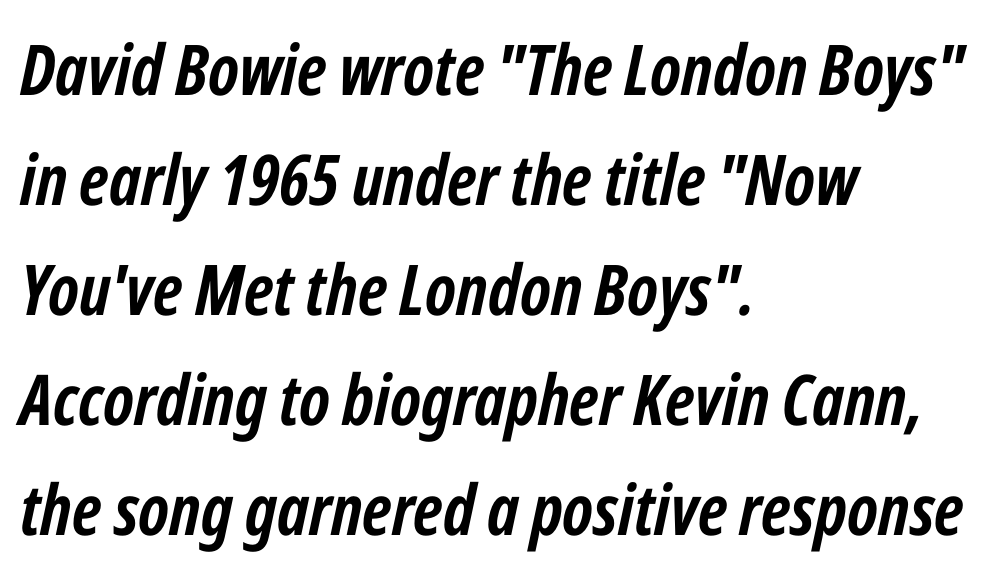
Does the weight exceed regular? Yes, all the way to bold. Rendered with sloped, italic letterforms. The lines are quadded left. Unmarked baselines from the first word to the last.
